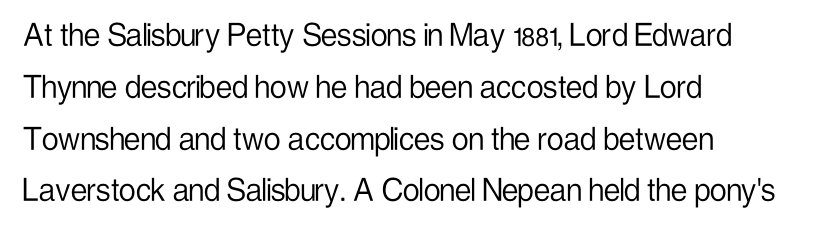
The image shows 37 px light, condensed sans-serif type, upright; set left-aligned, normal line spacing (1.4x), normal letter spacing, not underlined; low stroke contrast and a medium x-height.
